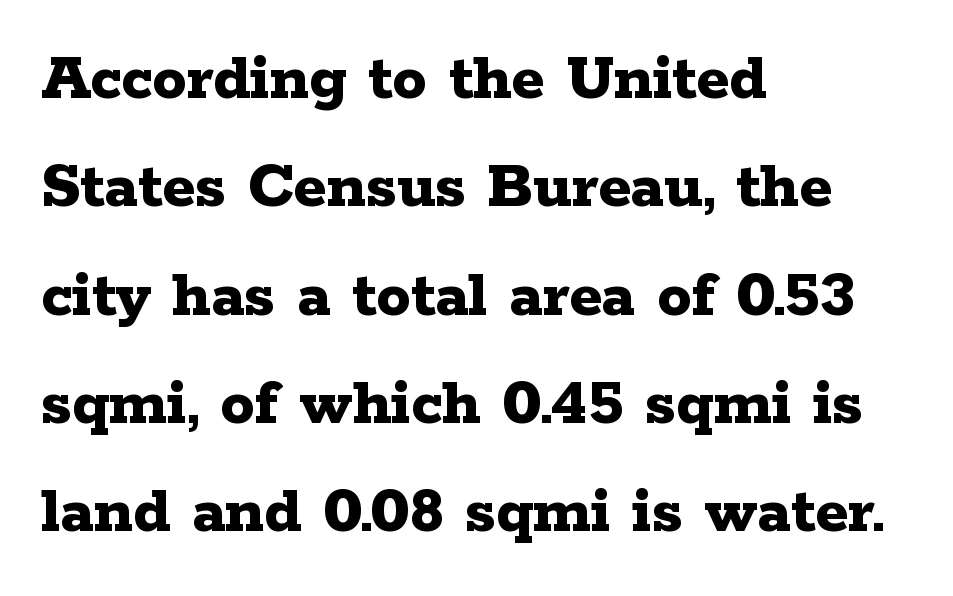
The letters stand upright; this is a roman face. Does the weight exceed regular? Yes, all the way to bold. You could call the tracking neutral — neither tight nor loose. Serif or sans? Serif — the stroke terminals have little feet. Here the designer chose a conventional face with non-uniform glyph widths.
